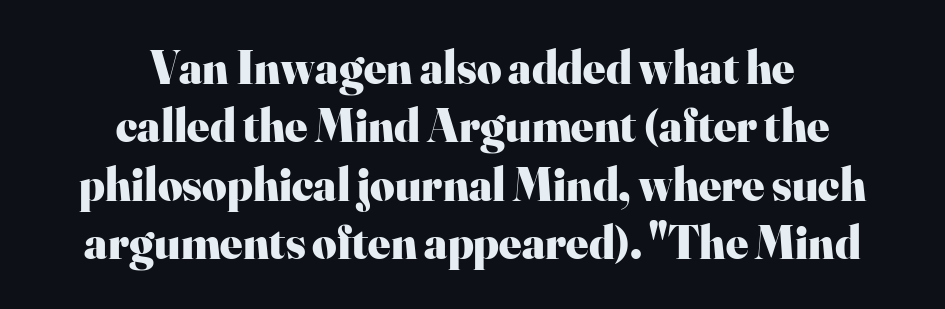
{"serif": "yes", "italic": "no", "bold": "yes", "weight": "heavy", "width": "normal", "stroke_contrast": "high", "x_height": "small", "monospaced": "no", "underline": "no", "align": "center", "line_spacing_ratio": 1.24, "letter_spacing": "normal", "letter_spacing_em": 0.0, "glyph_px": 47}
